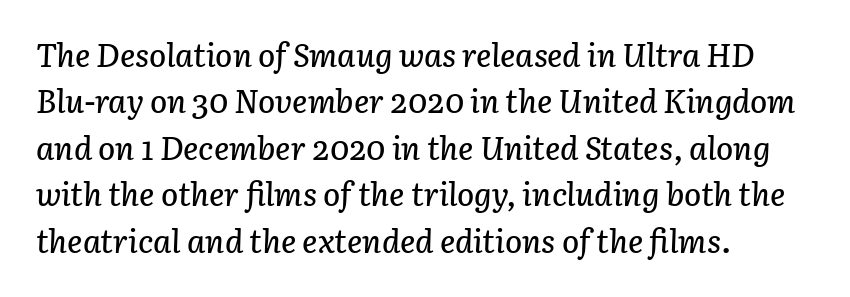
Between one letter and the next there's only the usual sliver of space. Every row of glyphs begins at an identical x-position on the left. The foot of each line stays bare and open. The lines sit at an ordinary, default distance from one another.
